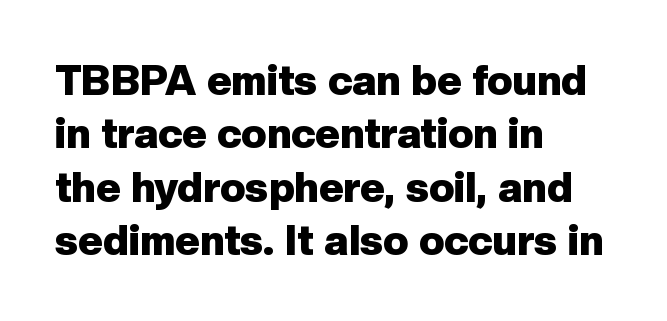
The image shows 42 px heavy sans-serif type, upright; set left-aligned, normal line spacing (1.27x), normal letter spacing, not underlined; low stroke contrast and a medium x-height.
